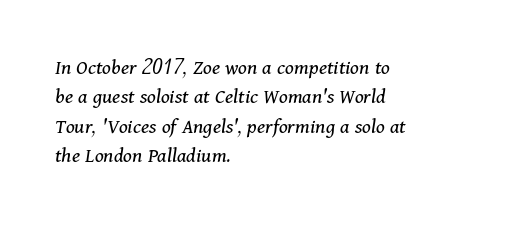
The image shows 22 px text type, italic (leaning right); set left-aligned, normal line spacing (1.34x), normal letter spacing, not underlined.
